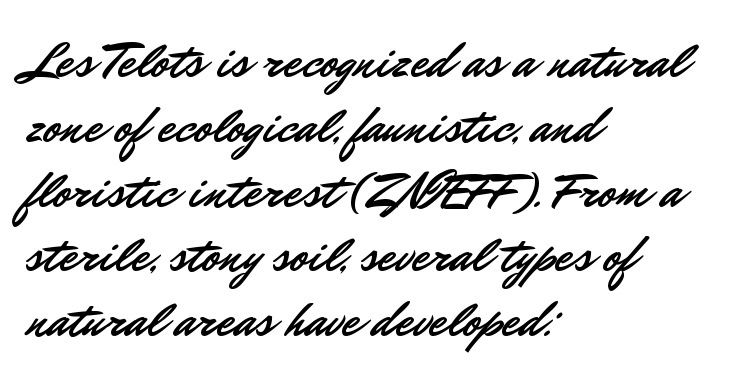
Q: Is the text italic (slanted)? A: Yes.
Q: Is the typeface a serif or a sans-serif typeface? A: Sans-serif.
Q: Is the text underlined? A: No.
Q: How is the paragraph aligned? A: Left-aligned.
Q: Is the spacing between letters normal or unusually wide? A: Normal.
Q: Is the spacing between lines tight, normal or loose? A: Normal.
Q: Width (condensed, normal, or wide)? A: Normal.
Q: Stroke contrast? A: Low.
Q: x-height? A: Small.
Q: Monospaced? A: No.
